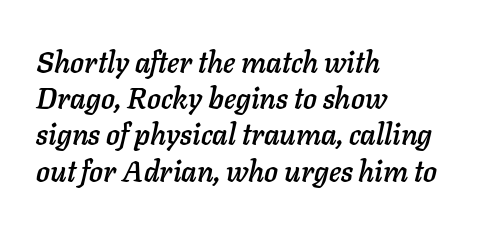
It's the slanting kind of type. Is there much room between lines? A standard amount, neither cramped nor airy. The gap between lines stays unmarked. There is no visible air inserted between adjacent glyphs. The paragraph has a hard left edge and a soft right edge.
